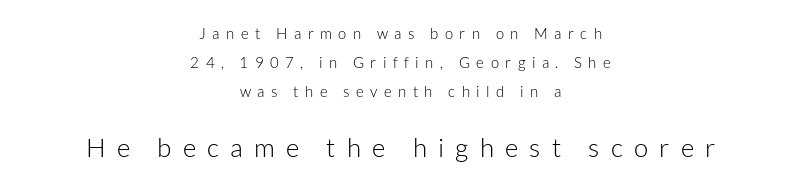
What's the leading like? Stretched, with rows far apart. The paragraph shown floats in the horizontal middle. Think standard paragraph weight, or any step lighter than that. Has an underline been added? It has not.
